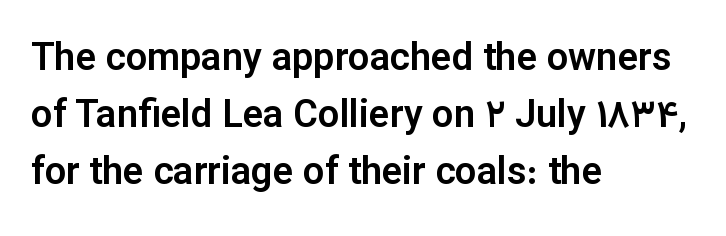
{"serif": "no", "italic": "no", "width": "normal", "stroke_contrast": "low", "x_height": "medium", "monospaced": "no", "underline": "no", "align": "left", "line_spacing": "normal", "line_spacing_ratio": 1.5, "letter_spacing": "normal", "letter_spacing_em": 0.0, "glyph_px": 38}
